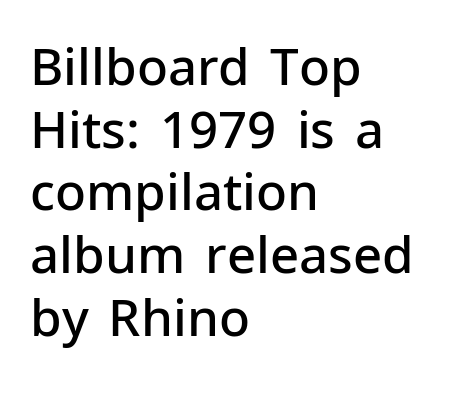
Caption: standard tracking, unaltered. The passage shown is typed in a proportional face where columns would drift. Just letters on the line, the space beneath them empty. The typeface chosen for these lines omits serifs. Compared with a centered layout, this one pins lines to the left instead. The font is running at a semibold setting, under full bold.
